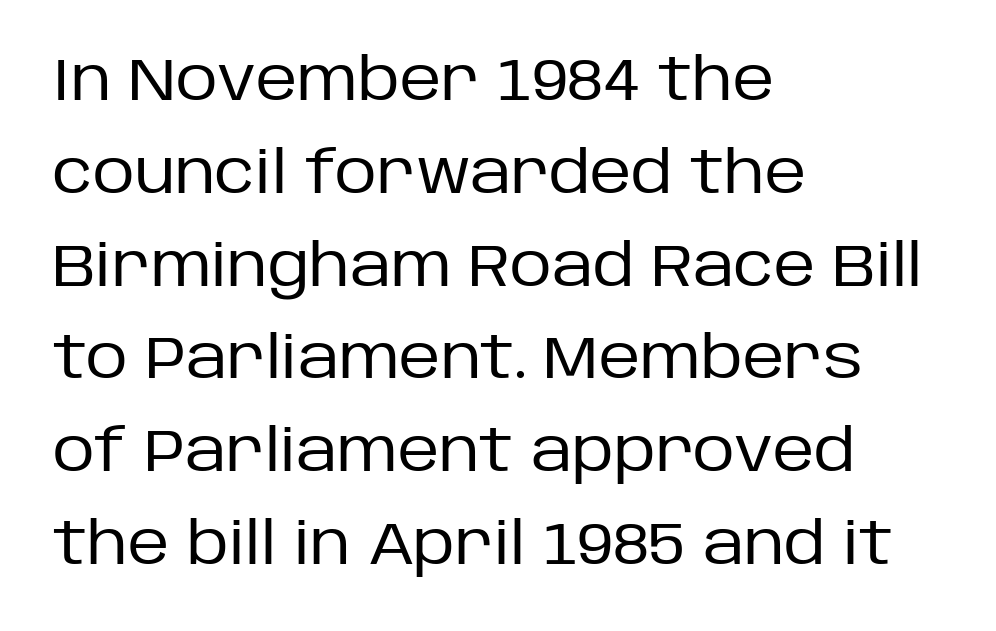
{"serif": "no", "italic": "no", "bold": "no", "weight": "regular", "width": "normal", "stroke_contrast": "low", "x_height": "large", "monospaced": "no", "underline": "no", "align": "left", "line_spacing": "normal", "line_spacing_ratio": 1.6, "letter_spacing": "normal", "letter_spacing_em": 0.0, "glyph_px": 58}
